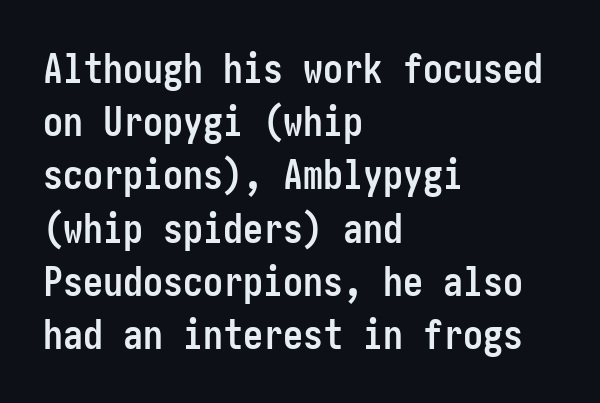
Q: Is the text bold? A: Yes.
Q: Is the text italic (slanted)? A: No, it is upright.
Q: Is the typeface a serif or a sans-serif typeface? A: Sans-serif.
Q: Is the text underlined? A: No.
Q: How is the paragraph aligned? A: Left-aligned.
Q: Is the spacing between letters normal or unusually wide? A: Normal.
Q: Is the spacing between lines tight, normal or loose? A: Normal.
Q: Width (condensed, normal, or wide)? A: Condensed.
Q: Stroke contrast? A: Low.
Q: x-height? A: Medium.
